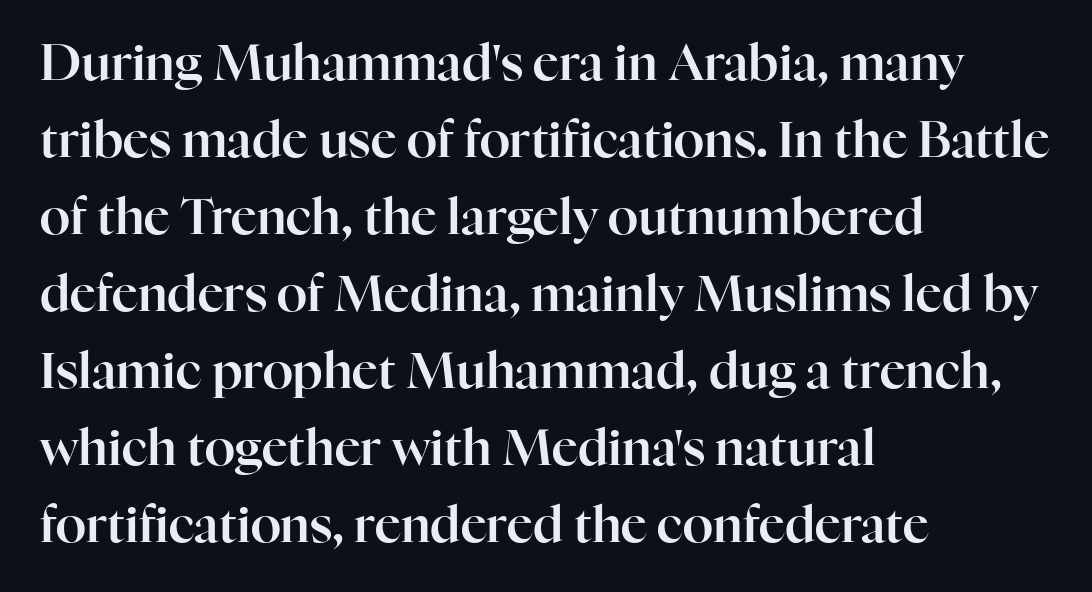
The image shows 50 px serif type, upright; set left-aligned, normal line spacing (1.54x), normal letter spacing, not underlined; high stroke contrast and a medium x-height.
